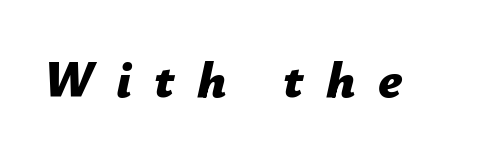
The image shows 51 px bold type, italic (leaning right); set unusually wide letter spacing (+0.44 em), not underlined; low stroke contrast and a medium x-height.
